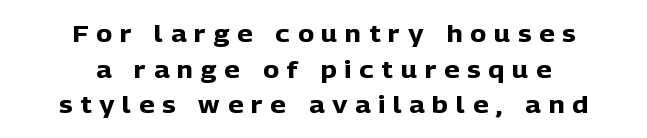
The image shows 24 px bold type, upright; set centered, normal line spacing (1.48x), unusually wide letter spacing (+0.33 em), not underlined.
